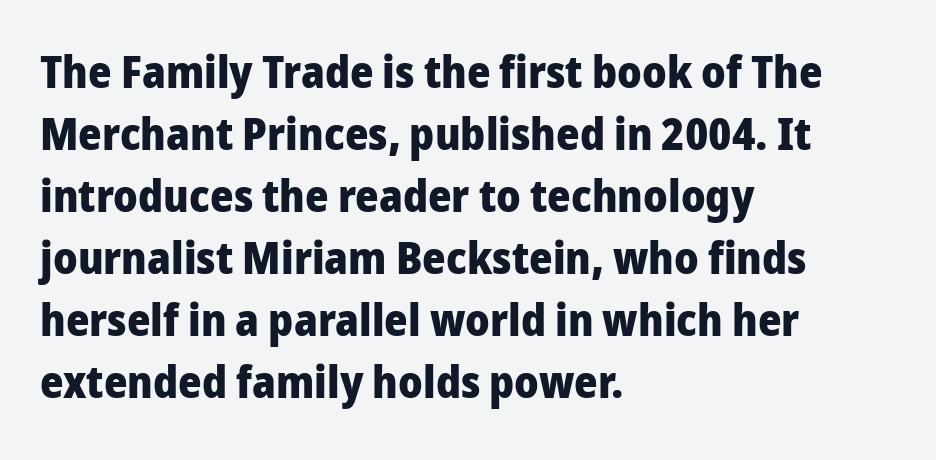
A typesetter would call this leading conventional body-copy spacing. Clear beneath every line of the passage. Is the type bold? Yes — the strokes are clearly thick and heavy. This sample uses a sans-serif face. The letters sit at their default tracking, neither squeezed nor spread.
